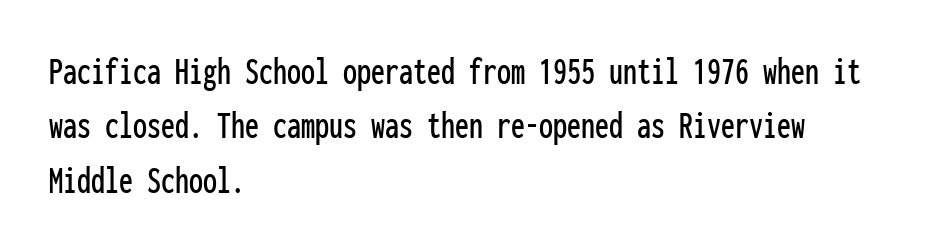
Q: Is the text italic (slanted)? A: No, it is upright.
Q: Is the typeface a serif or a sans-serif typeface? A: Sans-serif.
Q: Is the text underlined? A: No.
Q: How is the paragraph aligned? A: Left-aligned.
Q: Is the spacing between letters normal or unusually wide? A: Normal.
Q: Is the spacing between lines tight, normal or loose? A: Normal.
Q: Width (condensed, normal, or wide)? A: Condensed.
Q: Stroke contrast? A: Low.
Q: x-height? A: Medium.
Q: Monospaced? A: Yes.
